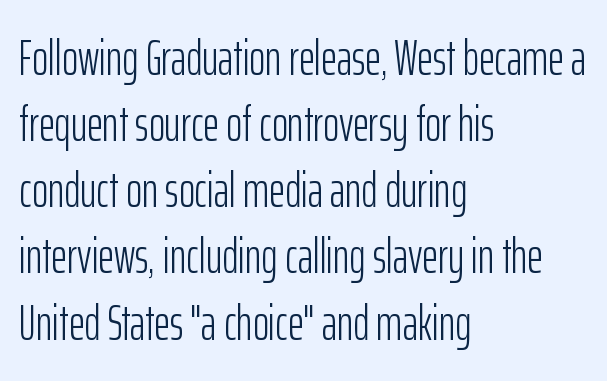
{"serif": "no", "italic": "no", "bold": "no", "weight": "light", "width": "condensed", "stroke_contrast": "low", "x_height": "medium", "monospaced": "no", "underline": "no", "align": "left", "line_spacing": "normal", "line_spacing_ratio": 1.35, "letter_spacing": "normal", "letter_spacing_em": 0.0, "glyph_px": 49}
